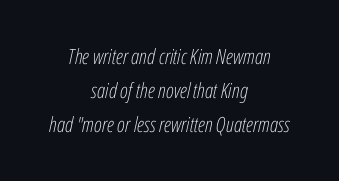
Between one letter and the next there's only the usual sliver of space. The text block is weighted toward neither margin, spreading evenly from the middle. Think standard paragraph weight, or any step lighter than that. Observe the lean: these are italic letterforms. The gap between lines stays unmarked. If you measured baseline to baseline, you'd find a middling distance.
